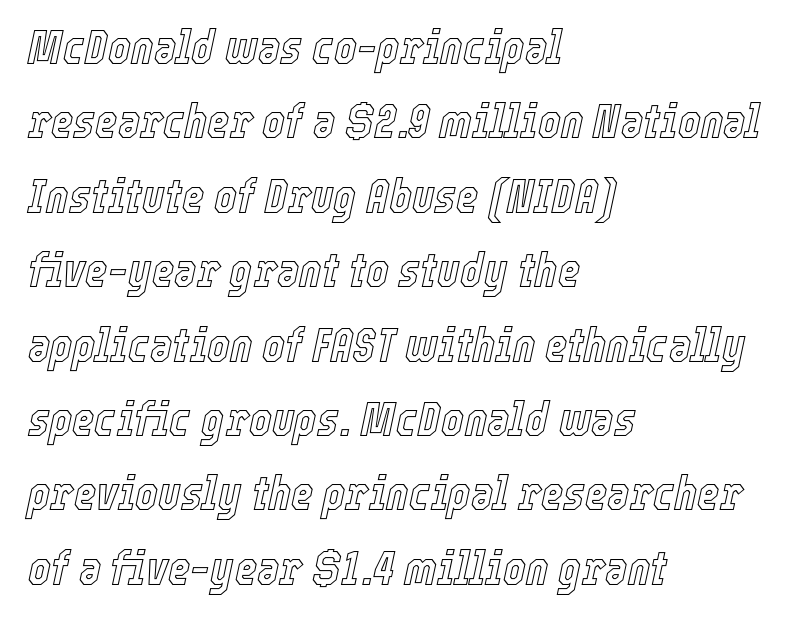
The image shows 48 px condensed type, italic (leaning right); set left-aligned, normal line spacing (1.55x), normal letter spacing, not underlined; a medium x-height.
